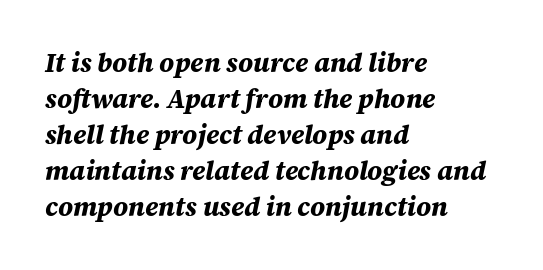
The image shows 26 px bold type, italic (leaning right); set left-aligned, normal line spacing (1.38x), normal letter spacing, not underlined.
